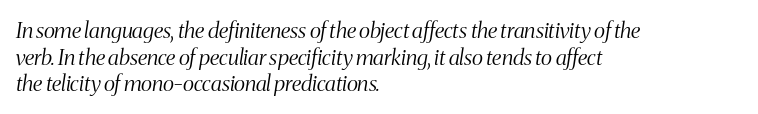
Q: Is the text bold? A: No.
Q: Is the text italic (slanted)? A: Yes, it leans right by about 8 degrees.
Q: Is the text underlined? A: No.
Q: How is the paragraph aligned? A: Left-aligned.
Q: Is the spacing between letters normal or unusually wide? A: Normal.
